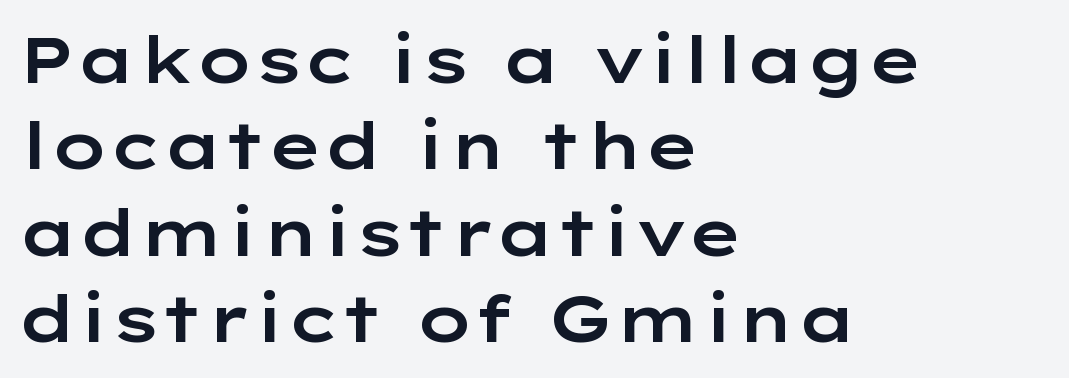
{"serif": "no", "italic": "no", "width": "wide", "stroke_contrast": "low", "x_height": "medium", "monospaced": "no", "underline": "no", "align": "left", "line_spacing": "normal", "line_spacing_ratio": 1.33, "letter_spacing": "normal", "letter_spacing_em": 0.0, "glyph_px": 65}
